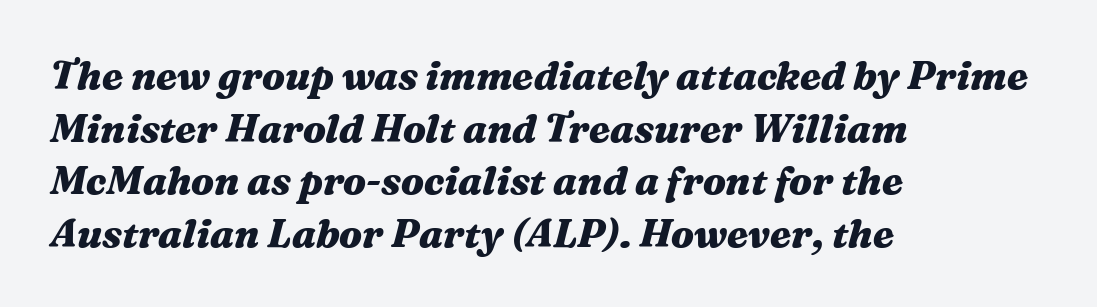
The image shows 39 px heavy, wide type, italic (leaning right); set left-aligned, normal line spacing (1.35x), normal letter spacing, not underlined; medium stroke contrast and a medium x-height.
